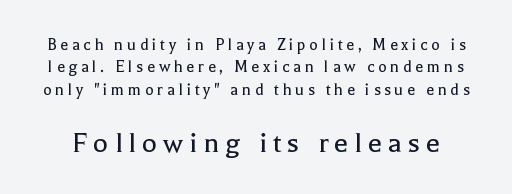
{"serif": "yes", "italic": "no", "bold": "no", "weight": "regular", "width": "normal", "x_height": "medium", "monospaced": "no", "underline": "no", "line_spacing_ratio": 1.24, "letter_spacing": "wide", "letter_spacing_em": 0.2, "larger_block": "second", "size_ratio": 1.72, "glyph_px": 31}
